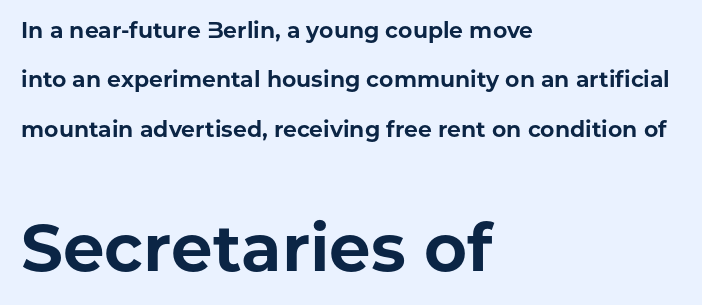
{"serif": "no", "italic": "no", "bold": "yes", "weight": "bold", "width": "normal", "stroke_contrast": "low", "x_height": "medium", "monospaced": "no", "underline": "no", "align": "left", "line_spacing": "loose", "line_spacing_ratio": 2.24, "letter_spacing": "normal", "letter_spacing_em": 0.0, "larger_block": "second", "size_ratio": 3.0, "glyph_px": 66}
